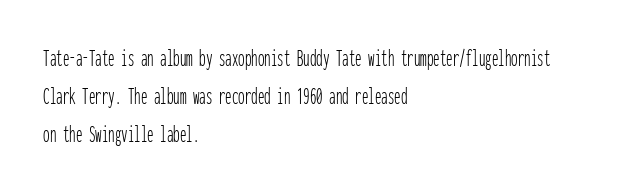
The image shows 26 px text type, upright; set left-aligned, normal line spacing (1.46x), normal letter spacing, not underlined.
